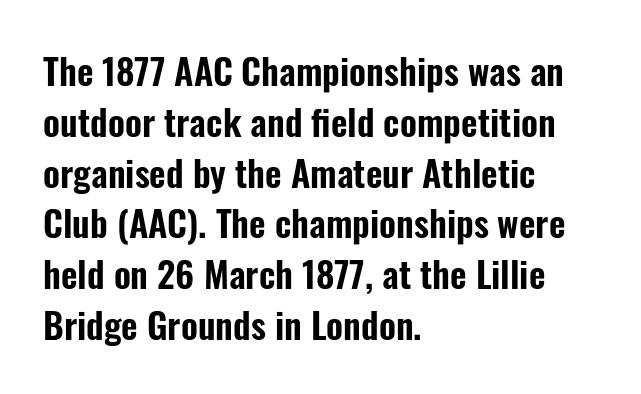
Observe the absence of serifs on each vertical stroke in this sample. Typeset ragged right — the left edge is the straight one. The letters advance in unequal steps, a hallmark of proportional type. Nothing unusual about the tracking: characters are spaced as the font intends. If you drew a line through each stem, it would be perfectly vertical. Underlining? Definitely not there.
